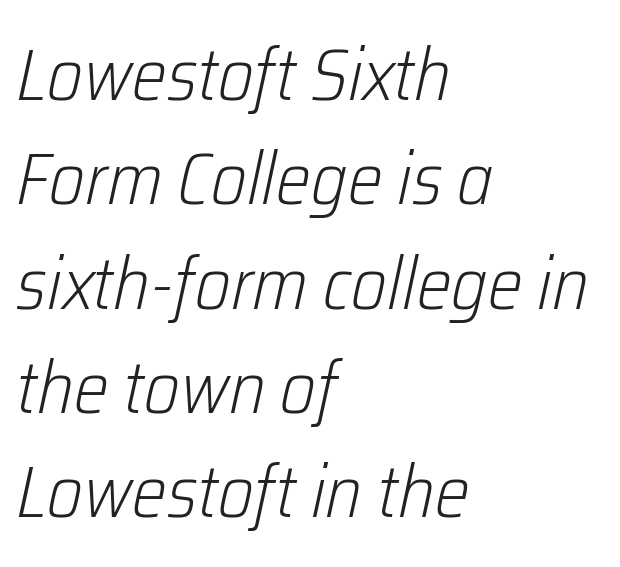
{"italic": "yes", "lean": "right", "slant_degrees": 12, "bold": "no", "weight": "light", "width": "condensed", "stroke_contrast": "low", "x_height": "medium", "monospaced": "no", "underline": "no", "align": "left", "line_spacing": "normal", "line_spacing_ratio": 1.41, "letter_spacing": "normal", "letter_spacing_em": 0.0, "glyph_px": 74}
